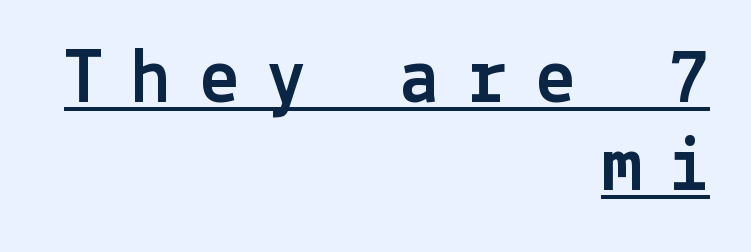
Italic: no, the glyphs are upright roman. How are the letters spaced? Widely, with obvious added tracking. A continuous stroke trails under the words, as in a hyperlink. These lines are composed in type without serifs. Interline gaps are noticeably narrow in this sample. Compared with a flush-left layout, this one pins lines to the opposite, right side.
